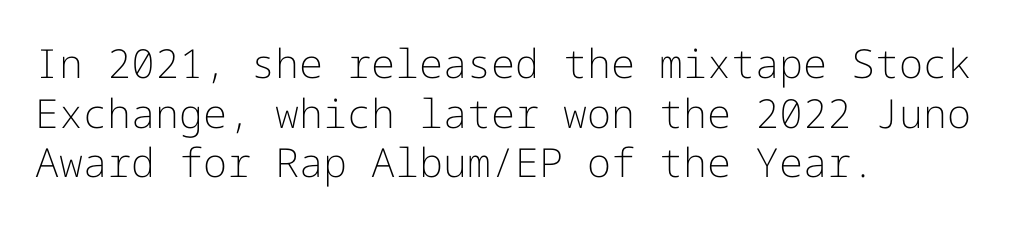
Check the space under the baseline: it is left empty. The passage shown is not bold in any degree. A roman cut, with each character standing at attention. The typeface chosen for these lines omits serifs. Nothing unusual about the tracking: characters are spaced as the font intends. This rendering uses left alignment, leaving the right contour irregular.
